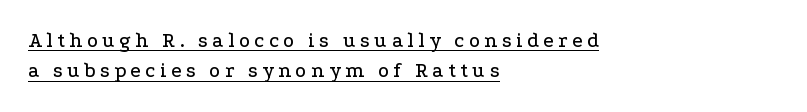
{"italic": "no", "underline": "yes", "align": "left", "line_spacing": "normal", "line_spacing_ratio": 1.45, "letter_spacing": "wide", "letter_spacing_em": 0.21, "glyph_px": 21}
